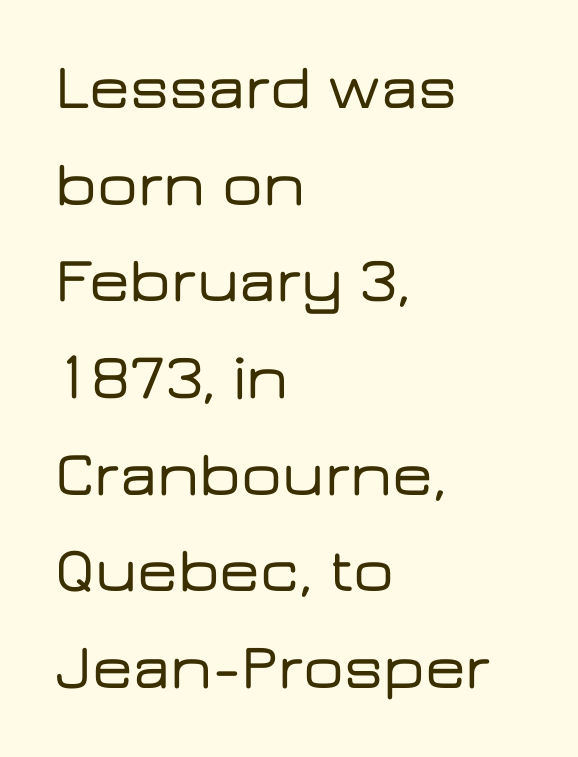
{"serif": "no", "italic": "no", "width": "wide", "stroke_contrast": "low", "x_height": "medium", "monospaced": "no", "underline": "no", "align": "left", "line_spacing": "normal", "line_spacing_ratio": 1.51, "letter_spacing": "normal", "letter_spacing_em": 0.0, "glyph_px": 64}
